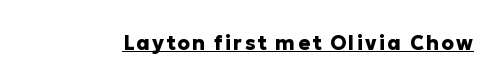
The image shows 20 px bold type, upright; set underlined.
